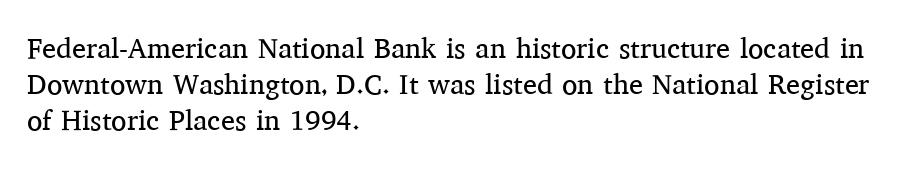
The specimen omits any rule beneath the text block's lines. A normal amount of white space separates one row of letters from the next. A quiet, ordinary-to-light weight characterises the typeface. Posture: vertical. Notice how the passage keeps a crisp vertical edge on the left only. Spacing verdict: proportional, widths tailored to each character.
